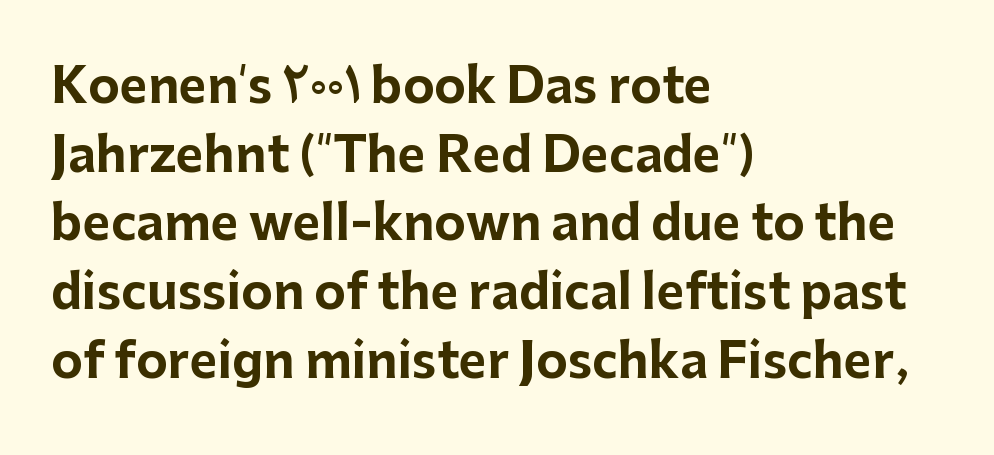
The image shows 48 px bold sans-serif type, upright; set left-aligned, normal line spacing (1.43x), normal letter spacing, not underlined; low stroke contrast and a medium x-height.
